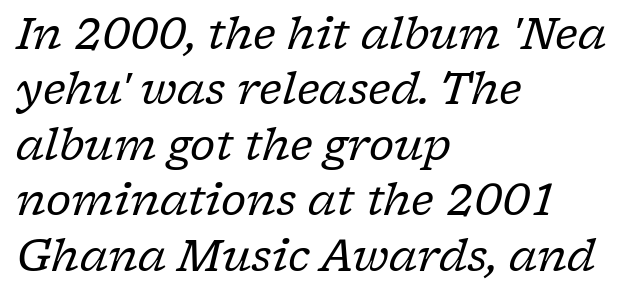
{"serif": "yes", "italic": "yes", "lean": "right", "slant_degrees": 17, "bold": "no", "weight": "regular", "width": "normal", "stroke_contrast": "low", "x_height": "medium", "monospaced": "no", "underline": "no", "align": "left", "line_spacing": "normal", "line_spacing_ratio": 1.29, "letter_spacing": "normal", "letter_spacing_em": 0.0, "glyph_px": 43}
